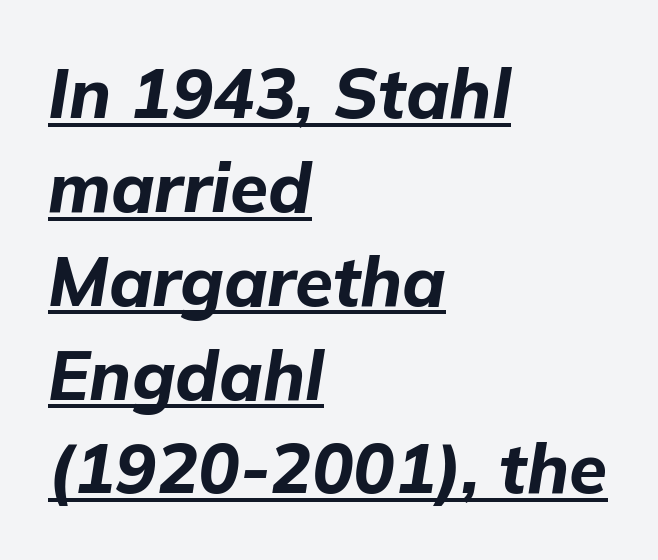
The image shows 69 px bold type, italic (leaning right); set left-aligned, normal line spacing (1.36x), normal letter spacing, underlined; low stroke contrast and a medium x-height.
